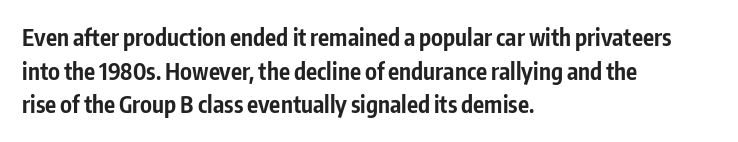
{"italic": "no", "bold": "yes", "underline": "no", "align": "left", "line_spacing": "normal", "line_spacing_ratio": 1.46, "letter_spacing": "normal", "letter_spacing_em": 0.0, "glyph_px": 23}
